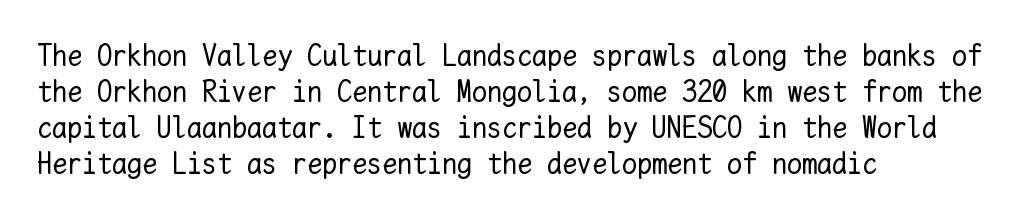
The image shows 30 px regular-weight type, upright, monospaced; set left-aligned, line spacing 1.2x, normal letter spacing, not underlined; low stroke contrast and a medium x-height.
